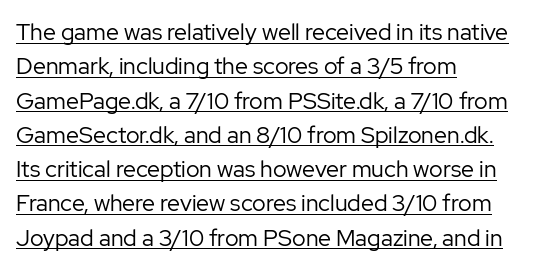
Q: Is the text bold? A: No.
Q: Is the text italic (slanted)? A: No, it is upright.
Q: Is the text underlined? A: Yes.
Q: How is the paragraph aligned? A: Left-aligned.
Q: Is the spacing between letters normal or unusually wide? A: Normal.
Q: Is the spacing between lines tight, normal or loose? A: Normal.
